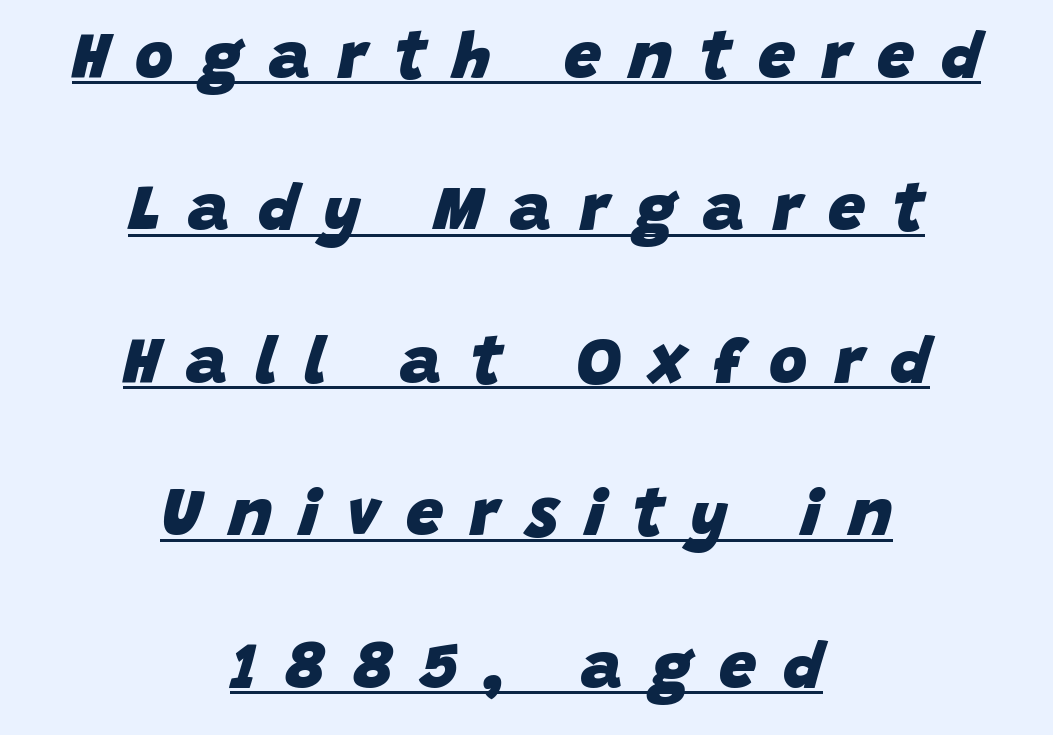
Q: Is the text bold? A: Yes.
Q: Is the text italic (slanted)? A: Yes, it leans right by about 15 degrees.
Q: Is the text underlined? A: Yes.
Q: How is the paragraph aligned? A: Centered.
Q: Is the spacing between letters normal or unusually wide? A: Unusually wide.
Q: Is the spacing between lines tight, normal or loose? A: Loose.
Q: Width (condensed, normal, or wide)? A: Normal.
Q: Stroke contrast? A: Low.
Q: x-height? A: Large.
Q: Monospaced? A: No.
